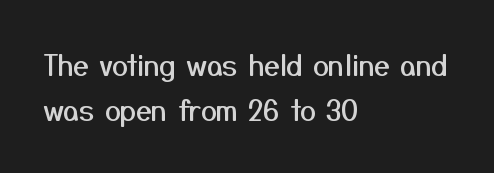
{"serif": "no", "italic": "no", "width": "normal", "stroke_contrast": "medium", "x_height": "medium", "monospaced": "no", "underline": "no", "align": "left", "line_spacing": "normal", "line_spacing_ratio": 1.59, "letter_spacing": "normal", "letter_spacing_em": 0.0, "glyph_px": 28}
